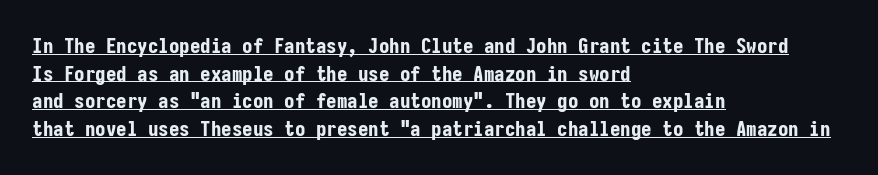
{"italic": "no", "bold": "yes", "underline": "yes", "align": "left", "line_spacing": "normal", "line_spacing_ratio": 1.32, "letter_spacing": "normal", "letter_spacing_em": 0.0, "glyph_px": 21}
